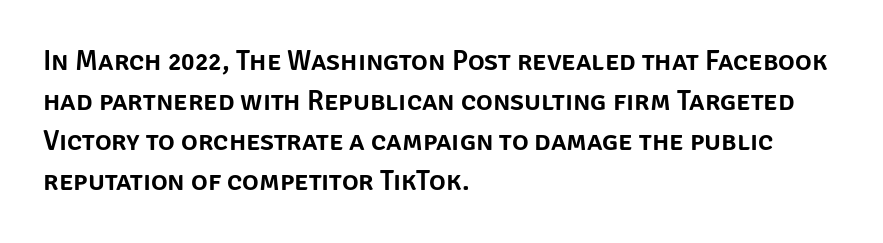
The image shows 28 px sans-serif type, upright; set left-aligned, normal line spacing (1.43x), normal letter spacing, not underlined; low stroke contrast and a large x-height.
